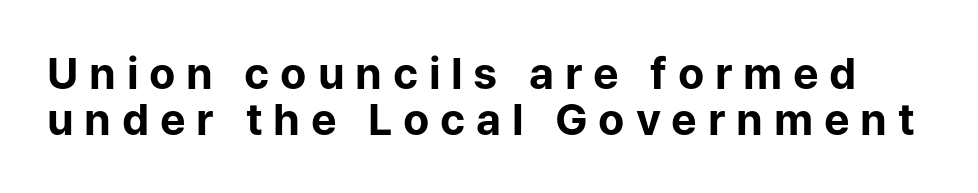
The image shows 43 px bold sans-serif type, upright; set tight line spacing (1.06x), unusually wide letter spacing (+0.25 em), not underlined; low stroke contrast and a medium x-height.
